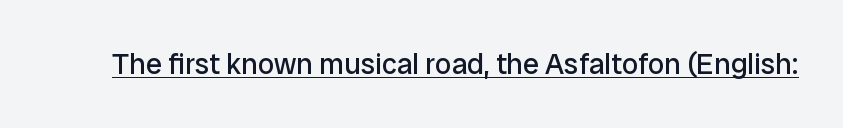
The image shows 29 px regular-weight sans-serif type, upright; set normal letter spacing, underlined; low stroke contrast and a medium x-height.
